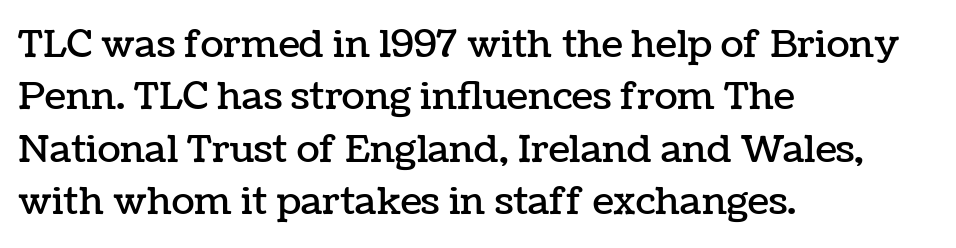
Compared with a centered layout, this one pins lines to the left instead. The passage shown is typed in a proportional face where columns would drift. Nobody drew a line under any word here. Designer's note — italics off, roman on.
